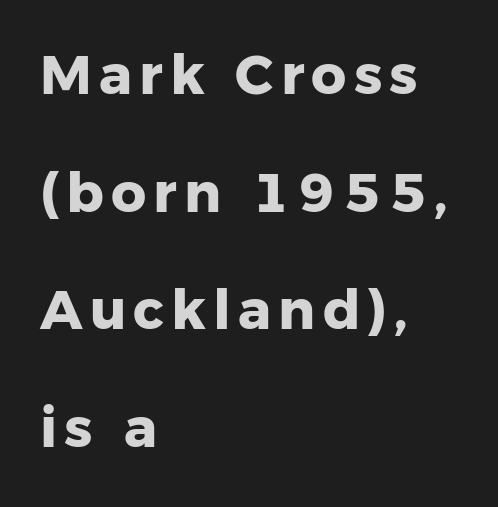
The image shows 55 px heavy sans-serif type, upright; set left-aligned, loose line spacing (2.14x), not underlined; low stroke contrast and a medium x-height.
